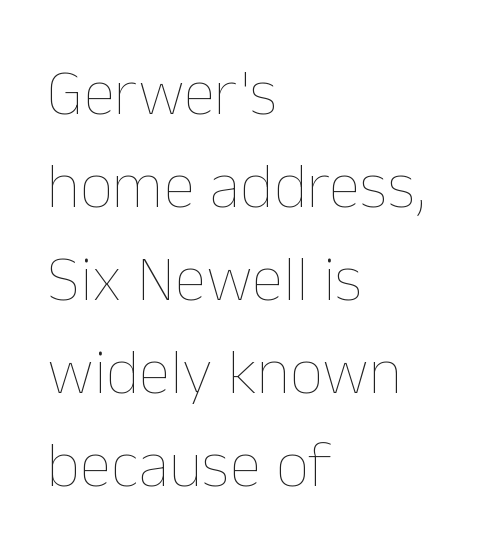
{"italic": "no", "bold": "no", "weight": "thin", "width": "normal", "stroke_contrast": "low", "x_height": "medium", "monospaced": "no", "underline": "no", "align": "left", "line_spacing": "normal", "line_spacing_ratio": 1.43, "letter_spacing": "normal", "letter_spacing_em": 0.0, "glyph_px": 65}
